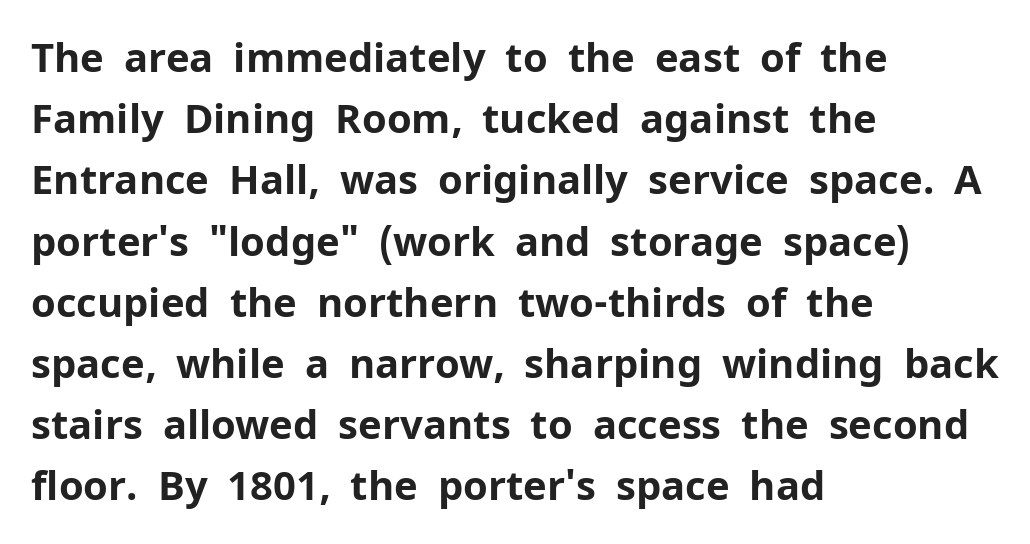
{"serif": "no", "italic": "no", "bold": "yes", "weight": "bold", "width": "normal", "stroke_contrast": "low", "x_height": "medium", "monospaced": "no", "underline": "no", "align": "left", "line_spacing": "normal", "line_spacing_ratio": 1.53, "letter_spacing": "normal", "letter_spacing_em": 0.0, "glyph_px": 40}
